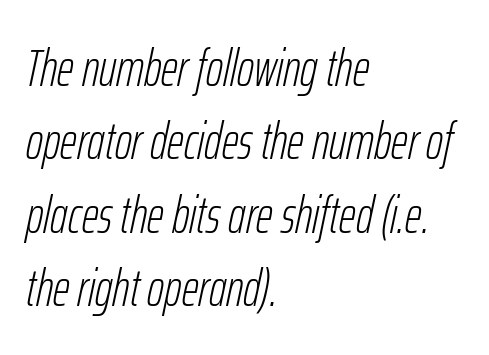
{"italic": "yes", "lean": "right", "slant_degrees": 12, "bold": "no", "weight": "light", "width": "condensed", "stroke_contrast": "low", "x_height": "medium", "monospaced": "no", "underline": "no", "align": "left", "line_spacing": "normal", "line_spacing_ratio": 1.41, "letter_spacing": "normal", "letter_spacing_em": 0.0, "glyph_px": 52}
